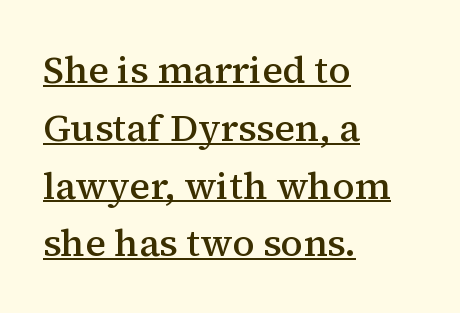
The image shows 38 px semibold serif type, upright; set left-aligned, normal line spacing (1.52x), normal letter spacing, underlined; medium stroke contrast and a medium x-height.
